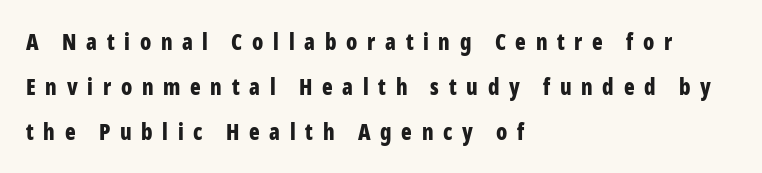
{"italic": "no", "bold": "yes", "underline": "no", "align": "left", "line_spacing": "loose", "line_spacing_ratio": 2.04, "letter_spacing": "wide", "letter_spacing_em": 0.44, "glyph_px": 22}
